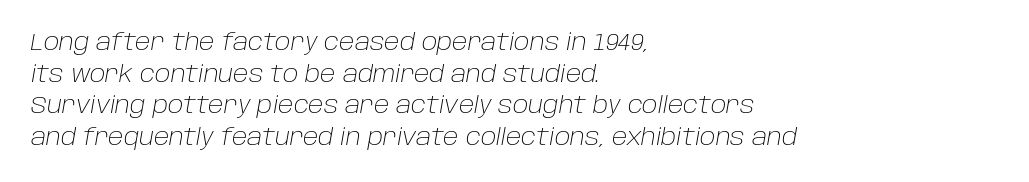
Q: Is the text bold? A: No.
Q: Is the text italic (slanted)? A: Yes, it leans right by about 10 degrees.
Q: Is the text underlined? A: No.
Q: How is the paragraph aligned? A: Left-aligned.
Q: Is the spacing between letters normal or unusually wide? A: Normal.
Q: Is the spacing between lines tight, normal or loose? A: Normal.
